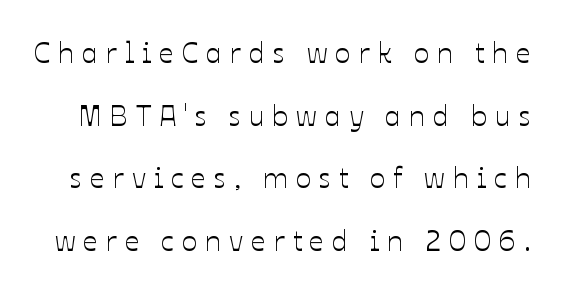
Q: Is the text italic (slanted)? A: No, it is upright.
Q: Is the text underlined? A: No.
Q: Is the spacing between letters normal or unusually wide? A: Unusually wide.
Q: Is the spacing between lines tight, normal or loose? A: Loose.
Q: Width (condensed, normal, or wide)? A: Normal.
Q: Stroke contrast? A: Low.
Q: x-height? A: Medium.
Q: Monospaced? A: No.
